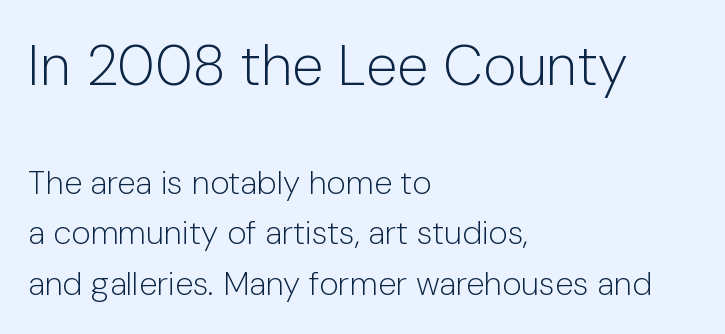
Two sizes are in play, and the larger belongs to the first block. Default kerning and tracking; the words read as compact shapes. Think of a printed novel: that variable character pitch is what you see here. Compared with a centered layout, this one pins lines to the left instead. Evenly set lines give the paragraph a standard silhouette. The face used here is a sans, in the tradition of grotesques and geometrics.
